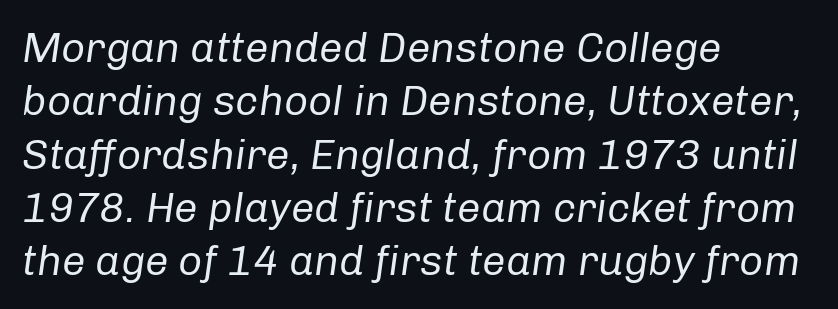
Q: Is the text bold? A: No.
Q: Is the text italic (slanted)? A: Yes, it leans right by about 8 degrees.
Q: Is the text underlined? A: No.
Q: How is the paragraph aligned? A: Left-aligned.
Q: Is the spacing between letters normal or unusually wide? A: Normal.
Q: Is the spacing between lines tight, normal or loose? A: Normal.
Q: Width (condensed, normal, or wide)? A: Normal.
Q: Stroke contrast? A: Low.
Q: x-height? A: Medium.
Q: Monospaced? A: No.
